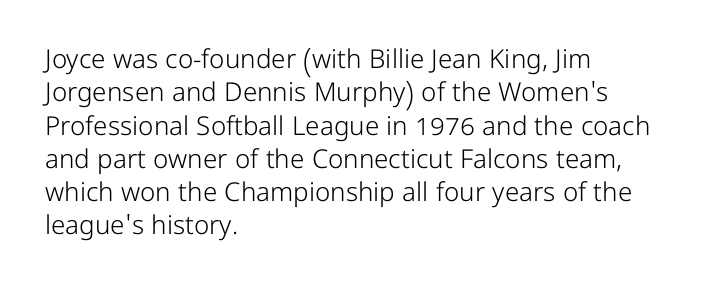
Compared with typical paragraphs, the rows here are spaced about the same. The letters stand straight up with perfectly vertical stems. Short and long lines alike share a common starting point at left. Is the stroke heavy? The answer is a plain regular-or-lighter. In terms of letterspacing, this is plain default setting. Just letters on the line, the space beneath them empty.
